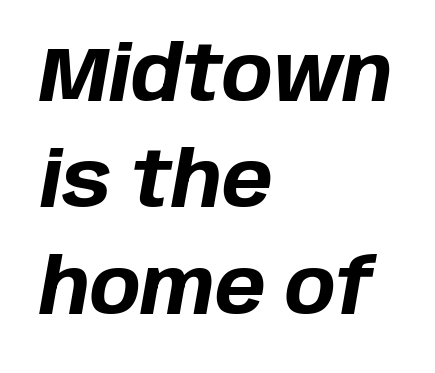
Horizontally, the lines are justified to the leading edge only. Rule under the text: the space is simply empty. Nothing unusual about the tracking: characters are spaced as the font intends. The letters advance in unequal steps, a hallmark of proportional type. The letters are bold, with thick, heavy strokes.
